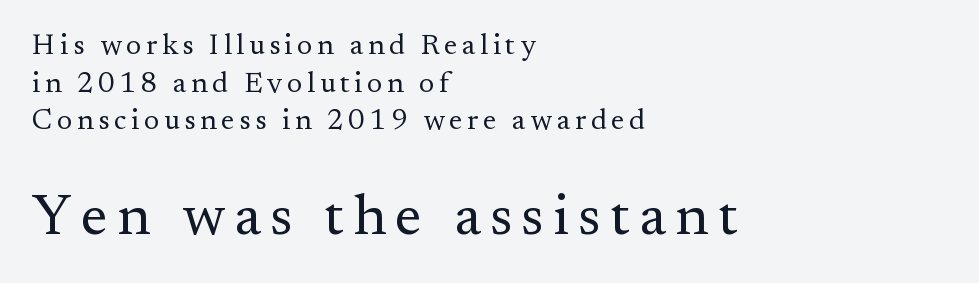
Q: Is the text bold? A: No.
Q: Is the text italic (slanted)? A: No, it is upright.
Q: Is the typeface a serif or a sans-serif typeface? A: Serif.
Q: Is the text underlined? A: No.
Q: How is the paragraph aligned? A: Left-aligned.
Q: Is the spacing between lines tight, normal or loose? A: Normal.
Q: Which block of text is set in a larger size, the first (top) or the second (bottom)? A: The second (bottom) one.
Q: Width (condensed, normal, or wide)? A: Normal.
Q: Stroke contrast? A: Medium.
Q: x-height? A: Small.
Q: Monospaced? A: No.
